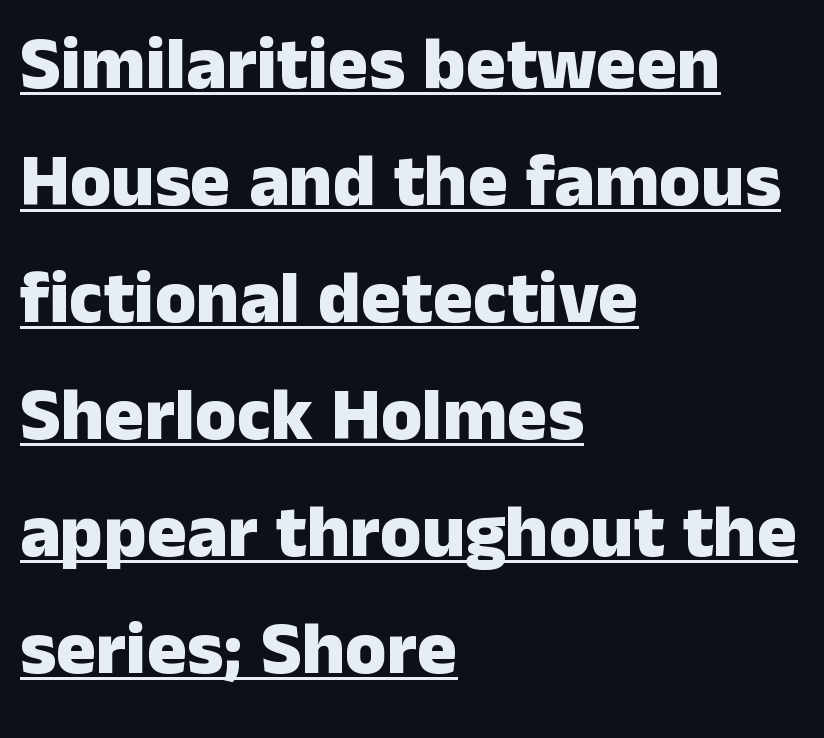
The image shows 75 px heavy sans-serif type, upright; set left-aligned, normal line spacing (1.56x), normal letter spacing, underlined; low stroke contrast and a medium x-height.
